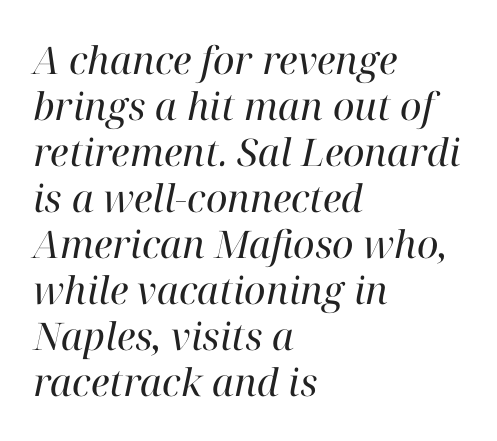
This rendering leaves character spacing at its baseline value. Anything drawn beneath the words? Only blank space. The passage shown is typed in a proportional face where columns would drift. Is the stroke heavy? The answer is a plain regular-or-lighter. Note: serifs present on the glyphs.
